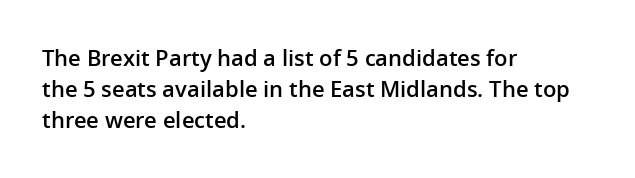
{"italic": "no", "bold": "semi", "underline": "no", "align": "left", "line_spacing": "normal", "line_spacing_ratio": 1.42, "letter_spacing": "normal", "letter_spacing_em": 0.0, "glyph_px": 22}
